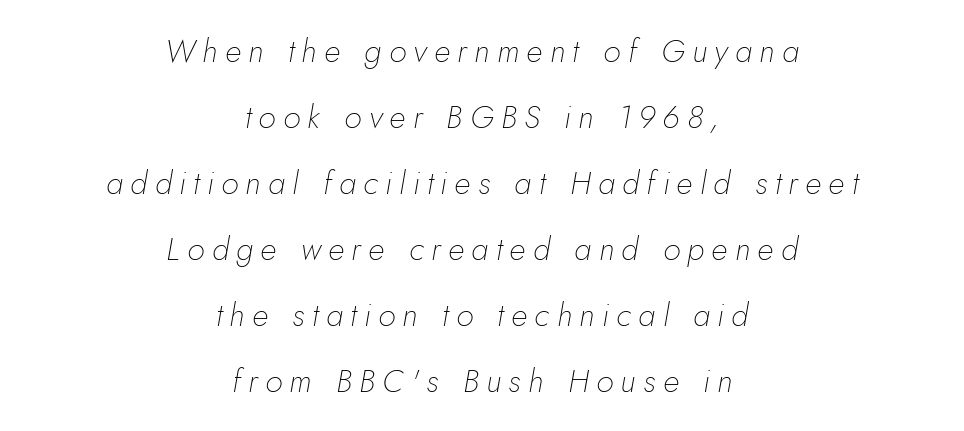
{"italic": "yes", "lean": "right", "slant_degrees": 5, "bold": "no", "weight": "thin", "width": "normal", "stroke_contrast": "low", "x_height": "small", "monospaced": "no", "underline": "no", "align": "center", "line_spacing": "loose", "line_spacing_ratio": 2.06, "letter_spacing": "wide", "letter_spacing_em": 0.23, "glyph_px": 32}
